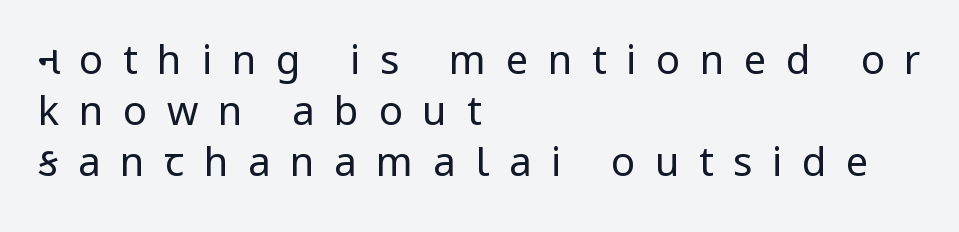
The image shows 40 px regular-weight sans-serif type, upright; set left-aligned, normal line spacing (1.28x), unusually wide letter spacing (+0.49 em), not underlined; low stroke contrast and a medium x-height.
